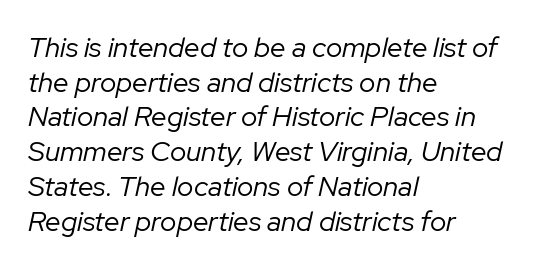
The image shows 28 px regular-weight type, italic (leaning right); set left-aligned, line spacing 1.24x, normal letter spacing, not underlined; low stroke contrast and a medium x-height.
